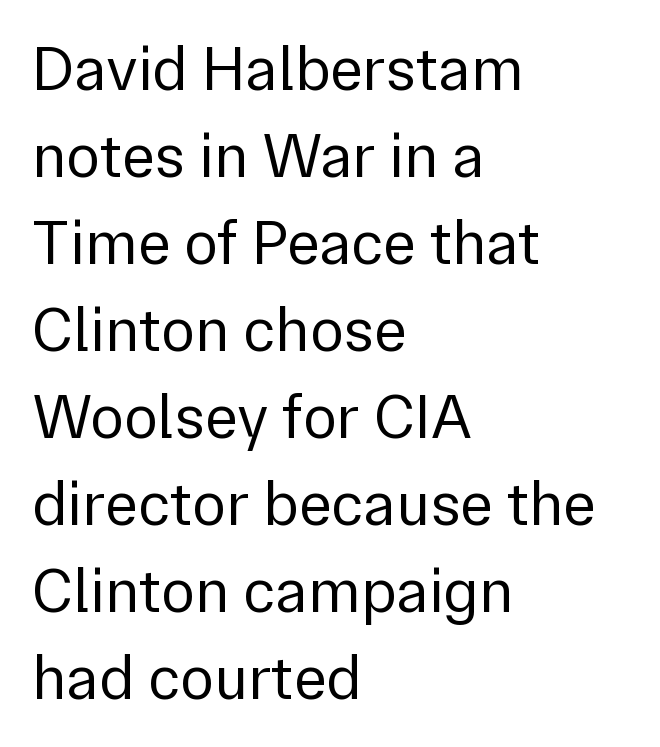
Successive baselines arrive at the customary interval. No italicization has been applied; the sample stays upright. Layout note: lines flush left. Are there feet on the stems? There aren't — it's a sans. Compared with typical body copy, the letter spacing here is the same. Bare-footed words on every line.
